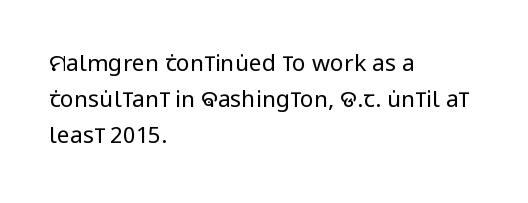
{"italic": "no", "bold": "no", "underline": "no", "align": "left", "line_spacing": "normal", "line_spacing_ratio": 1.57, "letter_spacing": "normal", "letter_spacing_em": 0.0, "glyph_px": 23}
